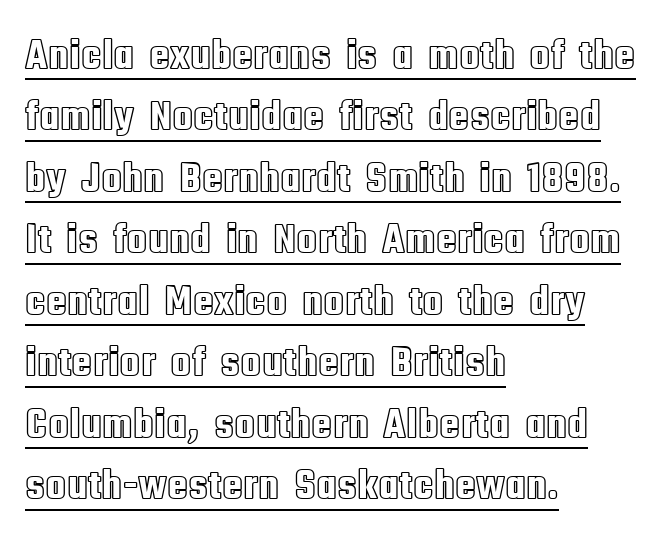
The font's upright variant was chosen for this text. Rows of type keep a routine distance in the vertical direction. Glyph-to-glyph distance matches everyday printed text. The words here are underlined.
